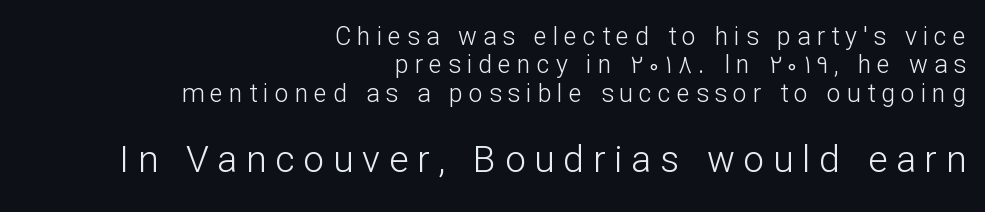
The image shows 37 px light sans-serif type, upright; set right-aligned, tight line spacing (1.14x), unusually wide letter spacing (+0.24 em), not underlined; the second (bottom) block is 1.48x larger; low stroke contrast and a medium x-height.
